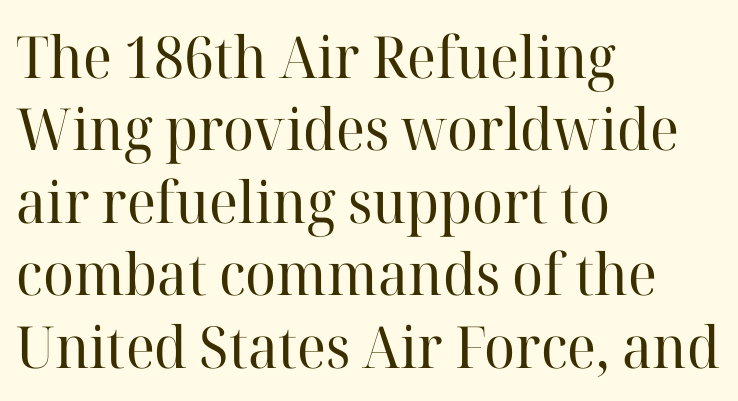
Lines of text with bare space underneath. Is there much room between lines? A standard amount, neither cramped nor airy. A classic flush-left, rag-right setting is used for this passage. Looks like regular typesetting: each glyph gets only the width it needs.
